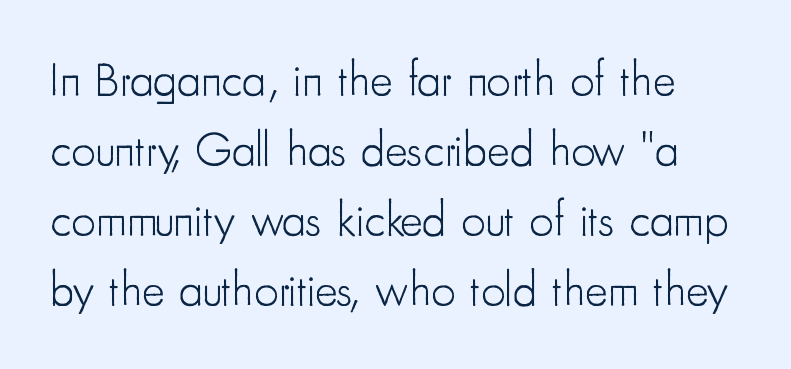
Q: Is the text bold? A: No.
Q: Is the text italic (slanted)? A: No, it is upright.
Q: Is the typeface a serif or a sans-serif typeface? A: Sans-serif.
Q: Is the text underlined? A: No.
Q: Is the spacing between letters normal or unusually wide? A: Normal.
Q: Is the spacing between lines tight, normal or loose? A: Normal.
Q: Width (condensed, normal, or wide)? A: Condensed.
Q: Stroke contrast? A: Low.
Q: x-height? A: Small.
Q: Monospaced? A: No.
